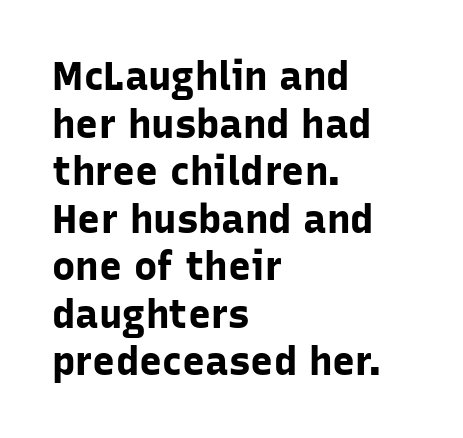
The image shows 39 px bold sans-serif type, upright; set left-aligned, line spacing 1.22x, normal letter spacing, not underlined; low stroke contrast and a medium x-height.
